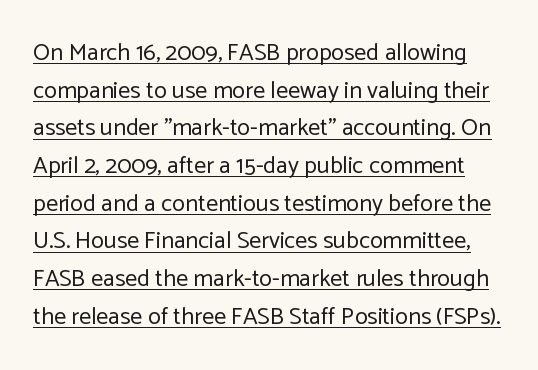
Q: Is the text bold? A: No.
Q: Is the text italic (slanted)? A: No, it is upright.
Q: Is the text underlined? A: Yes.
Q: Is the spacing between letters normal or unusually wide? A: Normal.
Q: Is the spacing between lines tight, normal or loose? A: Normal.
